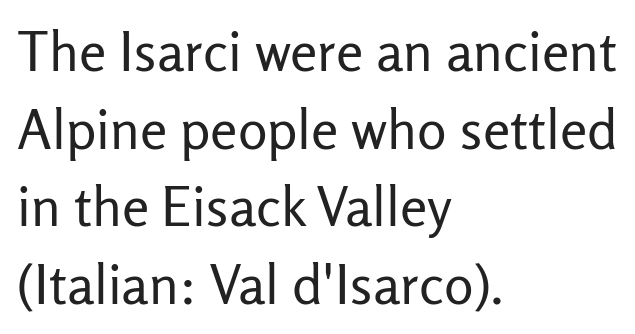
The strokes are not fattened; the text isn't bold. All the whitespace from short lines collects on the right. Each letter keeps its own natural width here, so spacing adapts to shape. Successive baselines arrive at the customary interval.
